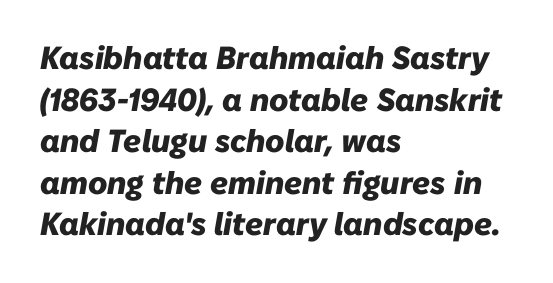
{"italic": "yes", "lean": "right", "slant_degrees": 10, "bold": "yes", "weight": "heavy", "width": "normal", "stroke_contrast": "low", "x_height": "medium", "monospaced": "no", "underline": "no", "align": "left", "line_spacing": "normal", "line_spacing_ratio": 1.3, "letter_spacing": "normal", "letter_spacing_em": 0.0, "glyph_px": 32}
